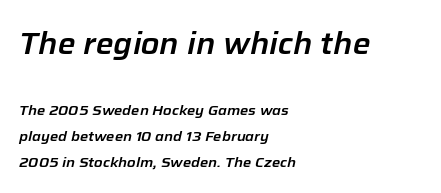
Layout note: lines flush left. The specimen omits any rule beneath the text block's lines. Nothing unusual about the tracking: characters are spaced as the font intends. Emphasis-style slanted type is in use. Type size steps down from the first block to the second. A typesetter would call this proportional, since set widths differ per character.
